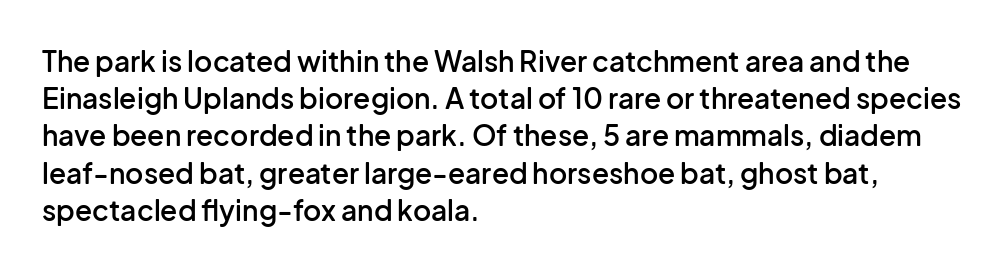
Q: Is the text bold? A: Semi-bold.
Q: Is the text italic (slanted)? A: No, it is upright.
Q: Is the typeface a serif or a sans-serif typeface? A: Sans-serif.
Q: Is the text underlined? A: No.
Q: How is the paragraph aligned? A: Left-aligned.
Q: Is the spacing between letters normal or unusually wide? A: Normal.
Q: Is the spacing between lines tight, normal or loose? A: Normal.
Q: Width (condensed, normal, or wide)? A: Normal.
Q: Stroke contrast? A: Low.
Q: x-height? A: Medium.
Q: Monospaced? A: No.
